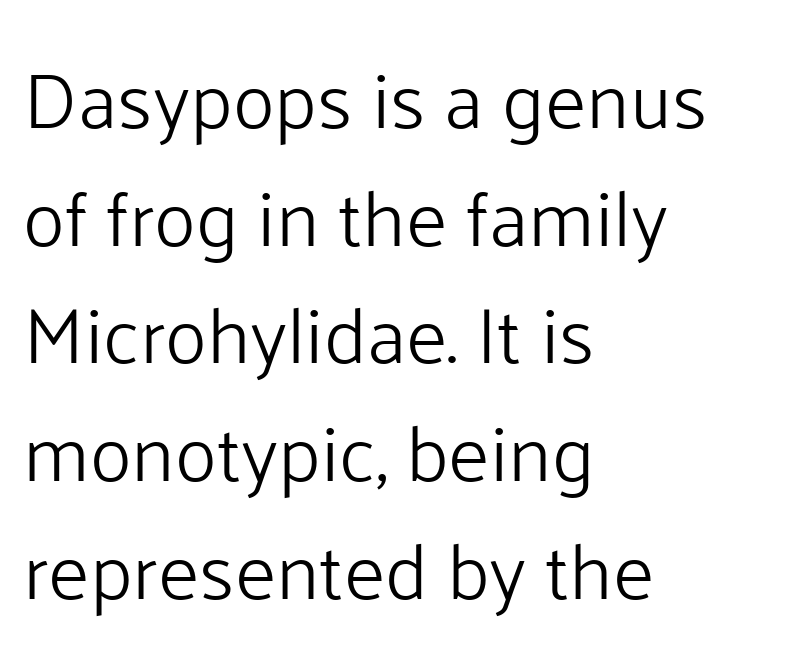
Q: Is the text bold? A: No.
Q: Is the text italic (slanted)? A: No, it is upright.
Q: Is the typeface a serif or a sans-serif typeface? A: Sans-serif.
Q: Is the text underlined? A: No.
Q: How is the paragraph aligned? A: Left-aligned.
Q: Is the spacing between letters normal or unusually wide? A: Normal.
Q: Is the spacing between lines tight, normal or loose? A: Normal.
Q: Width (condensed, normal, or wide)? A: Normal.
Q: Stroke contrast? A: Low.
Q: x-height? A: Medium.
Q: Monospaced? A: No.
